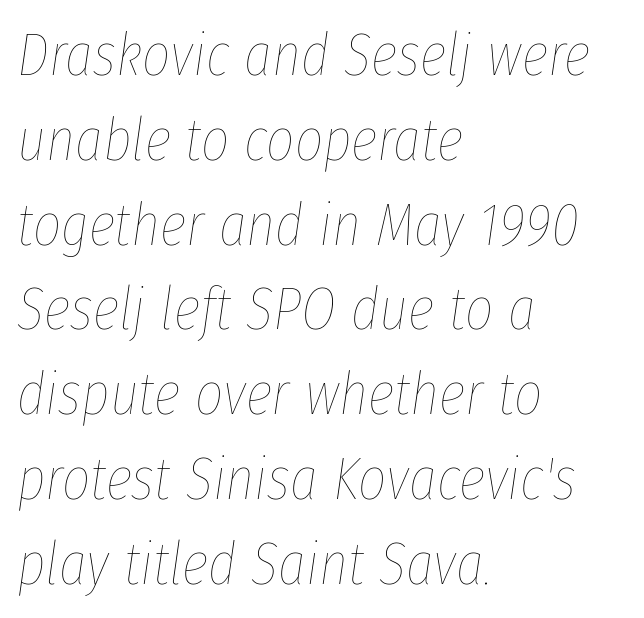
Is this a heavy cut? Hardly; it is regular or lighter. It's the slanting kind of type. Tracking value appears to be zero — textbook default spacing. The letters advance in unequal steps, a hallmark of proportional type.
